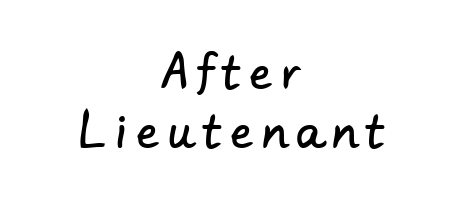
The image shows 45 px sans-serif type; set centered, normal line spacing (1.32x), unusually wide letter spacing (+0.2 em), not underlined; low stroke contrast and a small x-height.
